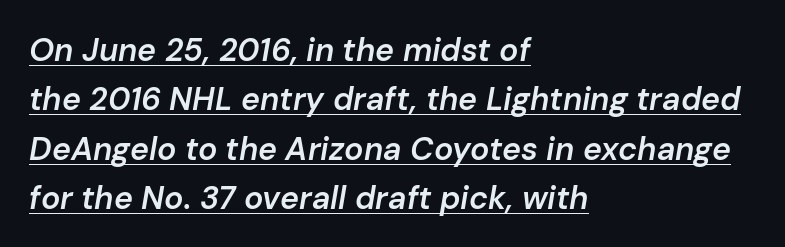
{"italic": "yes", "lean": "right", "slant_degrees": 10, "bold": "semi", "weight": "semibold", "width": "normal", "stroke_contrast": "low", "x_height": "medium", "monospaced": "no", "underline": "yes", "align": "left", "line_spacing": "normal", "line_spacing_ratio": 1.54, "letter_spacing": "normal", "letter_spacing_em": 0.0, "glyph_px": 32}
